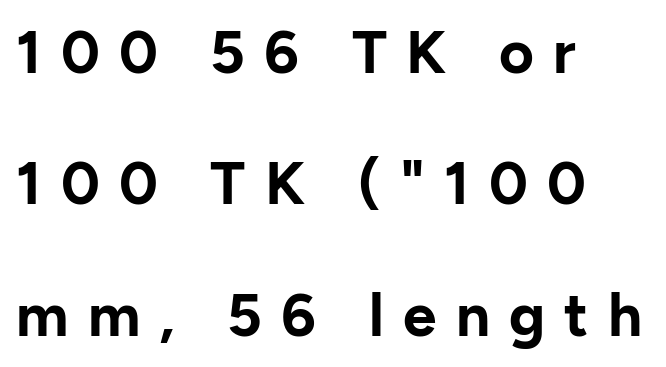
Q: Is the text bold? A: Yes.
Q: Is the text italic (slanted)? A: No, it is upright.
Q: Is the typeface a serif or a sans-serif typeface? A: Sans-serif.
Q: Is the text underlined? A: No.
Q: How is the paragraph aligned? A: Left-aligned.
Q: Is the spacing between letters normal or unusually wide? A: Unusually wide.
Q: Is the spacing between lines tight, normal or loose? A: Loose.
Q: Width (condensed, normal, or wide)? A: Normal.
Q: Stroke contrast? A: Low.
Q: x-height? A: Medium.
Q: Monospaced? A: No.
